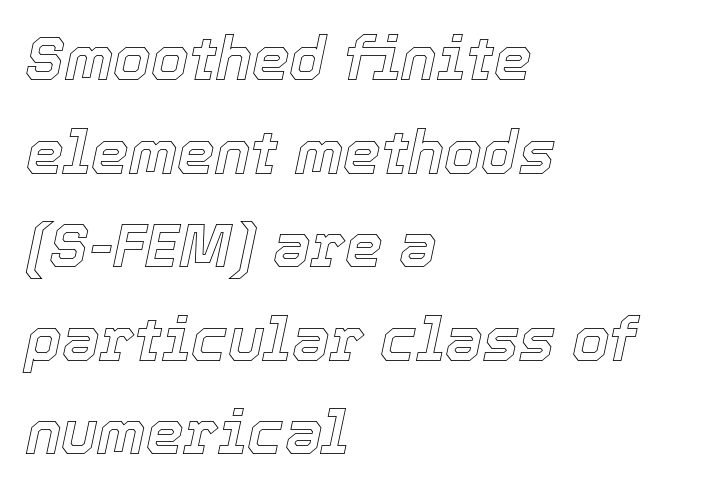
{"italic": "yes", "lean": "right", "slant_degrees": 12, "width": "normal", "x_height": "medium", "monospaced": "no", "underline": "no", "align": "left", "line_spacing": "normal", "line_spacing_ratio": 1.56, "letter_spacing": "normal", "letter_spacing_em": 0.0, "glyph_px": 60}
